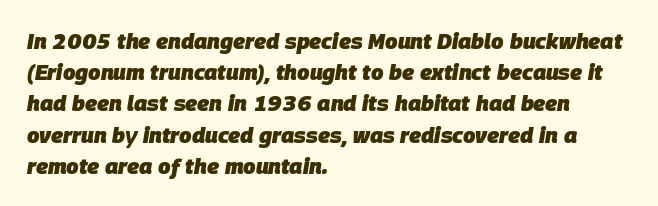
{"italic": "yes", "lean": "right", "slant_degrees": 9, "bold": "yes", "underline": "no", "align": "left", "line_spacing": "normal", "line_spacing_ratio": 1.42, "letter_spacing": "normal", "letter_spacing_em": 0.0, "glyph_px": 22}
